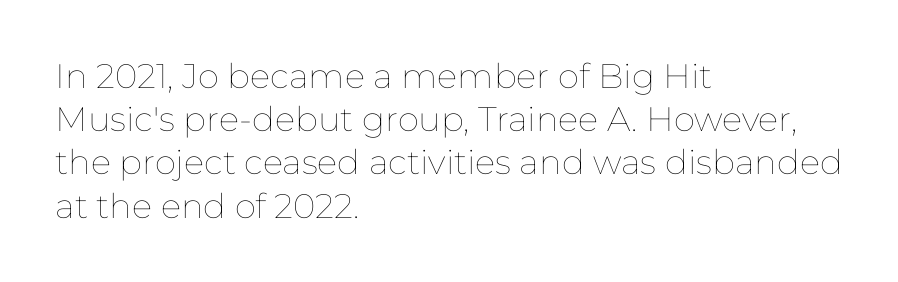
The image shows 34 px thin type, upright; set left-aligned, normal line spacing (1.27x), normal letter spacing, not underlined; low stroke contrast and a medium x-height.
